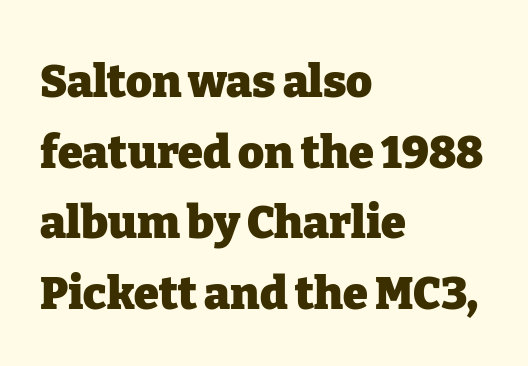
Q: Is the text bold? A: Yes.
Q: Is the text italic (slanted)? A: No, it is upright.
Q: Is the typeface a serif or a sans-serif typeface? A: Serif.
Q: Is the text underlined? A: No.
Q: How is the paragraph aligned? A: Left-aligned.
Q: Is the spacing between letters normal or unusually wide? A: Normal.
Q: Is the spacing between lines tight, normal or loose? A: Normal.
Q: Width (condensed, normal, or wide)? A: Normal.
Q: Stroke contrast? A: Low.
Q: x-height? A: Medium.
Q: Monospaced? A: No.
